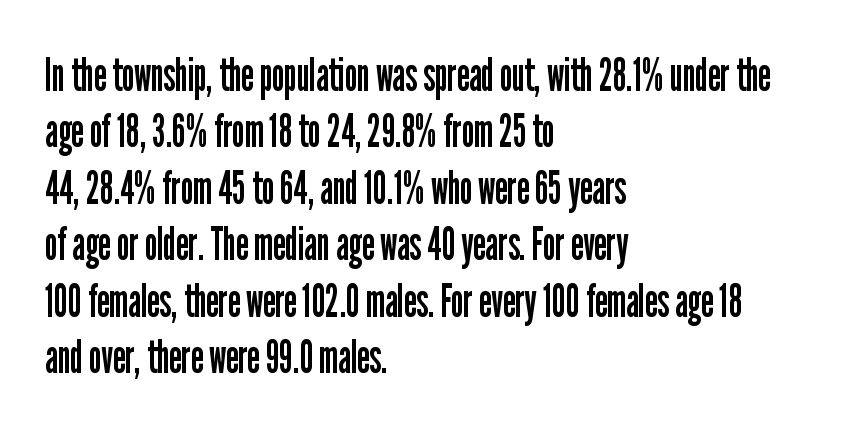
The typeface has the unassuming heft of standard copy or less. Decoration check: the copy has no underline. A classic flush-left, rag-right setting is used for this passage. Caption: standard tracking, unaltered. These lines are rendered in a variable-pitch font.
